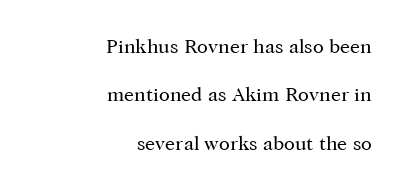
Q: Is the text bold? A: No.
Q: Is the text italic (slanted)? A: No, it is upright.
Q: Is the text underlined? A: No.
Q: How is the paragraph aligned? A: Right-aligned.
Q: Is the spacing between letters normal or unusually wide? A: Normal.
Q: Is the spacing between lines tight, normal or loose? A: Loose.
